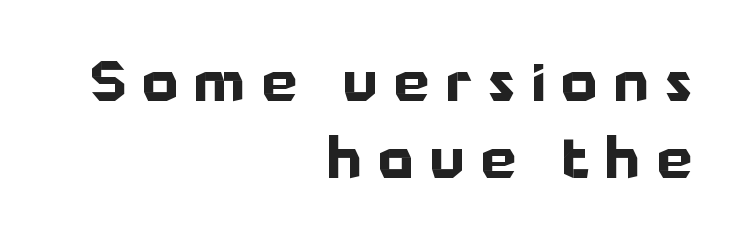
Descender tails drop into unmarked territory. This is heavy type, rendered in bold. Does extra space separate the letters? Yes, quite a lot of it. Upright lettering throughout.
